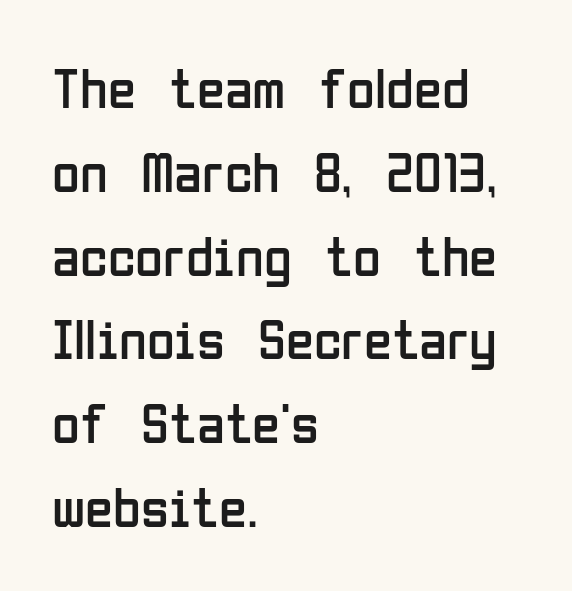
{"serif": "no", "italic": "no", "bold": "no", "weight": "regular", "width": "condensed", "stroke_contrast": "low", "x_height": "medium", "monospaced": "no", "underline": "no", "align": "left", "line_spacing": "normal", "line_spacing_ratio": 1.47, "letter_spacing": "normal", "letter_spacing_em": 0.0, "glyph_px": 57}
